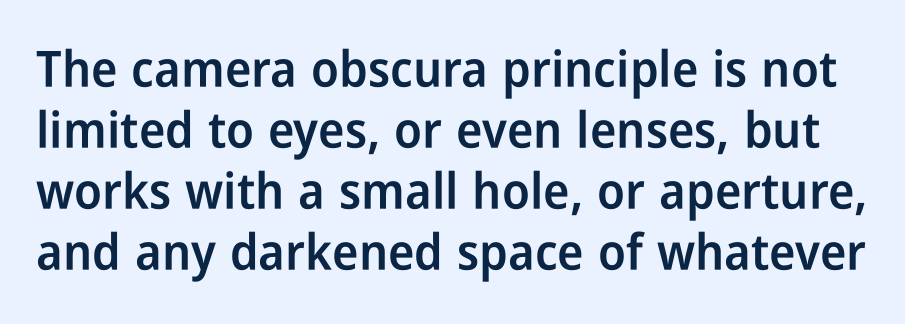
The image shows 50 px semibold, condensed sans-serif type, upright; set line spacing 1.22x, normal letter spacing, not underlined; low stroke contrast and a medium x-height.
